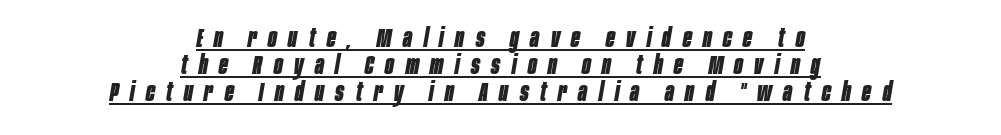
The lines are quadded center. A typesetter would call this leading minimal, almost set solid. Compared with an ordinary text face, these strokes are far heavier — a full bold. The rendering inserts visible extra space after every character.
